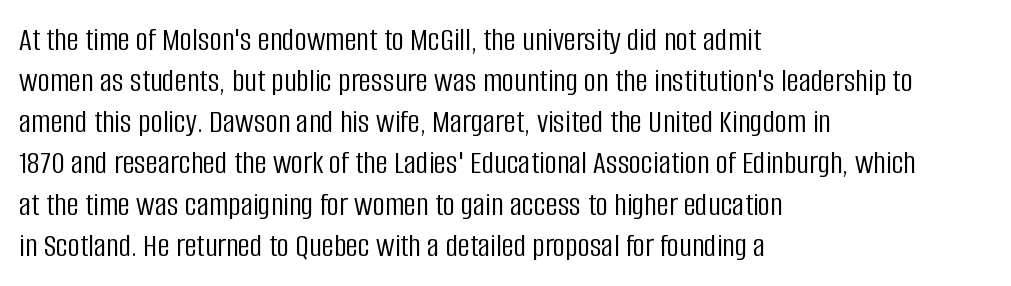
The gap between lines stays unmarked. The font family rendered here belongs to the sans-serif group. A typesetter would call this zero additional tracking. Casual observation: everything's shoved over to the left.
